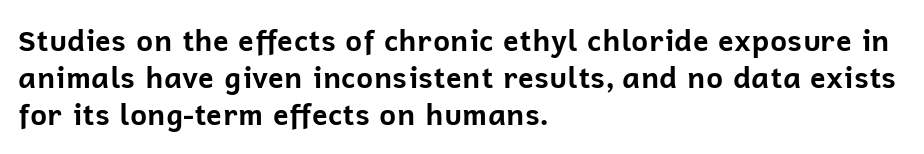
The image shows 29 px bold sans-serif type, upright; set left-aligned, normal line spacing (1.28x), normal letter spacing, not underlined; low stroke contrast and a medium x-height.
